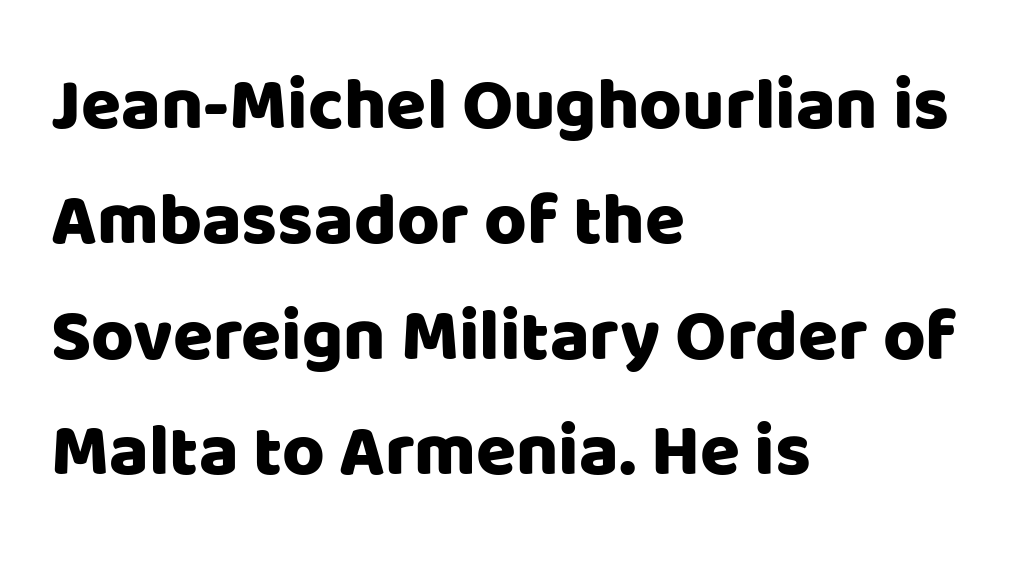
{"serif": "no", "italic": "no", "width": "normal", "stroke_contrast": "low", "x_height": "large", "monospaced": "no", "underline": "no", "align": "left", "line_spacing": "normal", "line_spacing_ratio": 1.58, "letter_spacing": "normal", "letter_spacing_em": 0.0, "glyph_px": 73}
